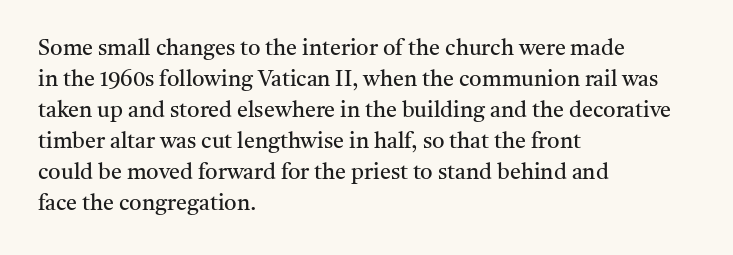
{"italic": "no", "bold": "no", "underline": "no", "align": "left", "line_spacing": "normal", "line_spacing_ratio": 1.41, "letter_spacing": "normal", "letter_spacing_em": 0.0, "glyph_px": 22}
